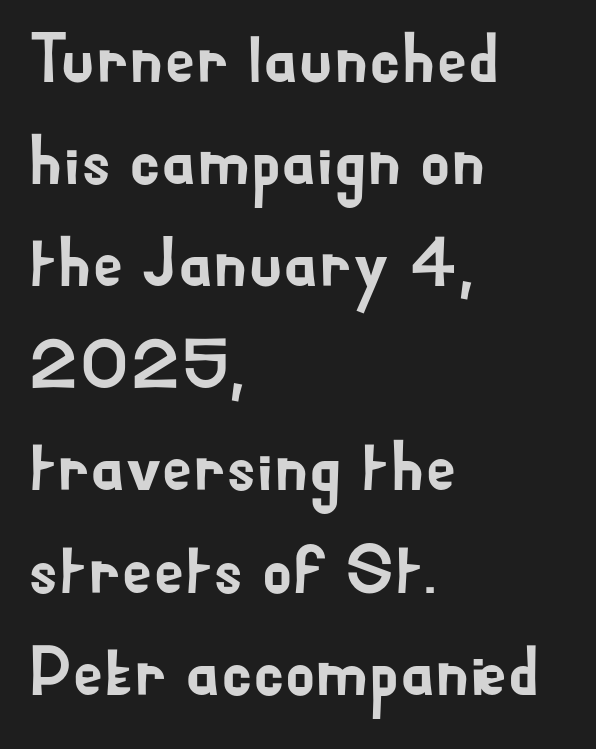
{"serif": "no", "italic": "no", "width": "normal", "stroke_contrast": "low", "x_height": "small", "monospaced": "no", "underline": "no", "align": "left", "line_spacing": "normal", "line_spacing_ratio": 1.48, "letter_spacing": "normal", "letter_spacing_em": 0.0, "glyph_px": 69}
